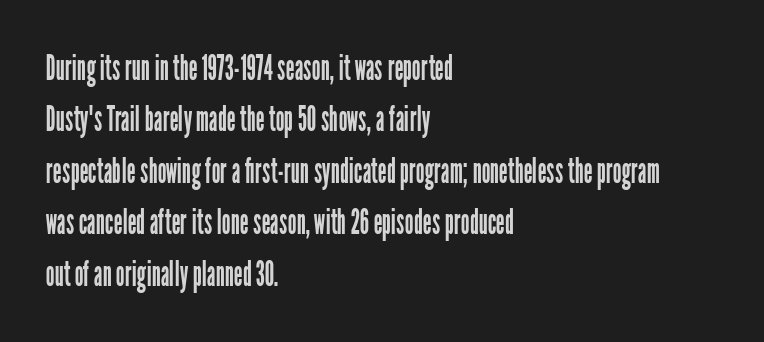
Compared with a typical body face, this is equally light or lighter still. What's the leading like? Ordinary, nothing unusual. Between one letter and the next there's only the usual sliver of space. Every row of glyphs begins at an identical x-position on the left.
